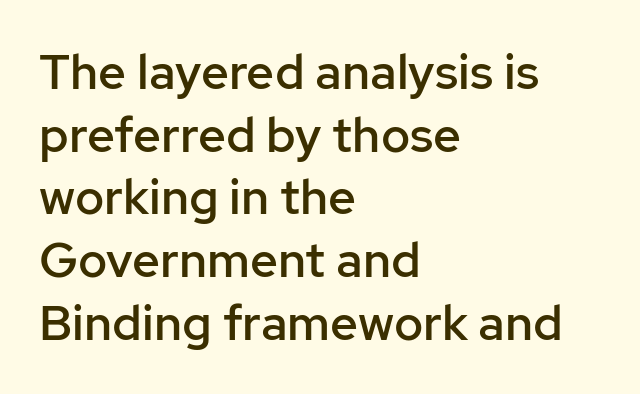
{"serif": "no", "italic": "no", "bold": "semi", "weight": "semibold", "width": "normal", "stroke_contrast": "low", "x_height": "medium", "monospaced": "no", "underline": "no", "align": "left", "line_spacing": "normal", "line_spacing_ratio": 1.28, "letter_spacing": "normal", "letter_spacing_em": 0.0, "glyph_px": 49}
